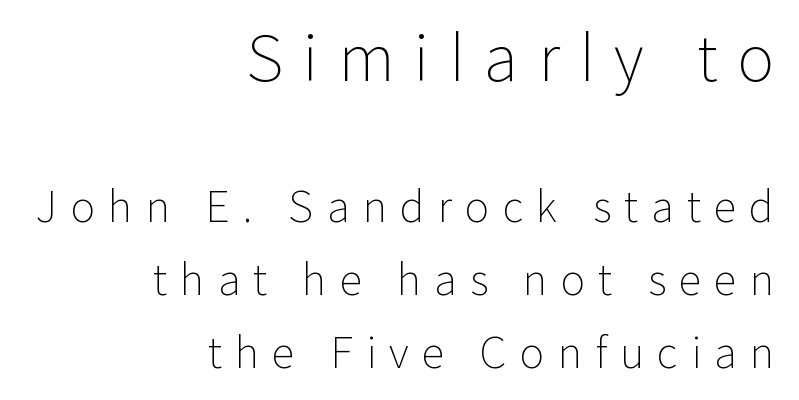
{"serif": "no", "italic": "no", "bold": "no", "weight": "light", "width": "normal", "stroke_contrast": "low", "x_height": "medium", "monospaced": "no", "underline": "no", "align": "right", "line_spacing_ratio": 1.74, "letter_spacing": "wide", "letter_spacing_em": 0.31, "larger_block": "first", "size_ratio": 1.5, "glyph_px": 63}
